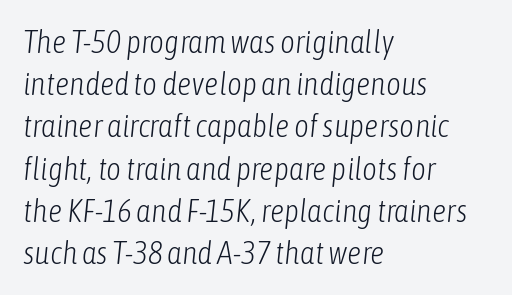
Each stroke keeps to a modest, everyday thickness or less. Think of a printed novel: that variable character pitch is what you see here. In terms of posture, this sample is oblique. These lines stack with their left ends in a neat column. The line-height multiplier appears to be the usual default. Nobody drew a line under any word here.
